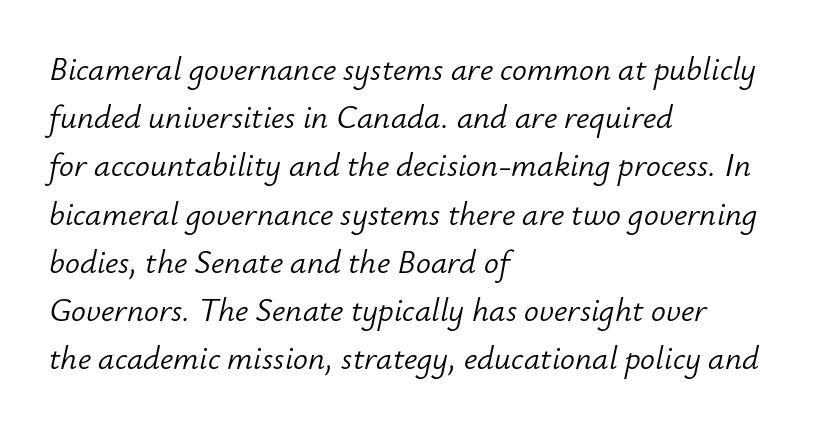
Q: Is the text bold? A: No.
Q: Is the text italic (slanted)? A: Yes, it leans right by about 12 degrees.
Q: Is the text underlined? A: No.
Q: How is the paragraph aligned? A: Left-aligned.
Q: Is the spacing between letters normal or unusually wide? A: Normal.
Q: Is the spacing between lines tight, normal or loose? A: Normal.
Q: Width (condensed, normal, or wide)? A: Normal.
Q: Stroke contrast? A: Low.
Q: x-height? A: Small.
Q: Monospaced? A: No.
